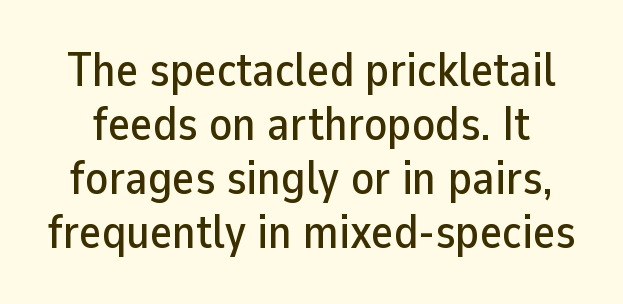
Q: Is the text italic (slanted)? A: No, it is upright.
Q: Is the typeface a serif or a sans-serif typeface? A: Sans-serif.
Q: Is the text underlined? A: No.
Q: Is the spacing between letters normal or unusually wide? A: Normal.
Q: Is the spacing between lines tight, normal or loose? A: Tight.
Q: Width (condensed, normal, or wide)? A: Normal.
Q: Stroke contrast? A: Low.
Q: x-height? A: Medium.
Q: Monospaced? A: No.
